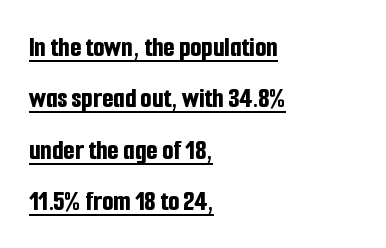
Spacing verdict: proportional, widths tailored to each character. Standard letterfit; no display-style spreading of the glyphs. This rendering uses left alignment, leaving the right contour irregular. This sample carries an underscore along the baseline area. Rendered with straight, roman letterforms. The designer went with a sans here, leaving each stem footless.
